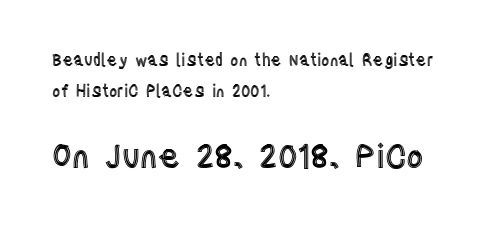
{"italic": "no", "width": "condensed", "x_height": "large", "monospaced": "no", "underline": "no", "align": "left", "line_spacing": "loose", "line_spacing_ratio": 1.91, "letter_spacing": "normal", "letter_spacing_em": 0.0, "larger_block": "second", "size_ratio": 2.06, "glyph_px": 33}
